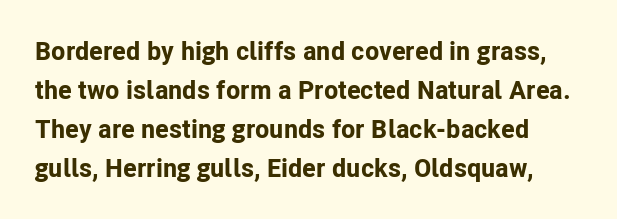
Baseline-to-baseline distance is the conventional proportion of letter height. How are the letters spaced? Ordinarily, with no added tracking. Beneath every word, the page is bare. These words are printed bold, with thick strokes throughout.
